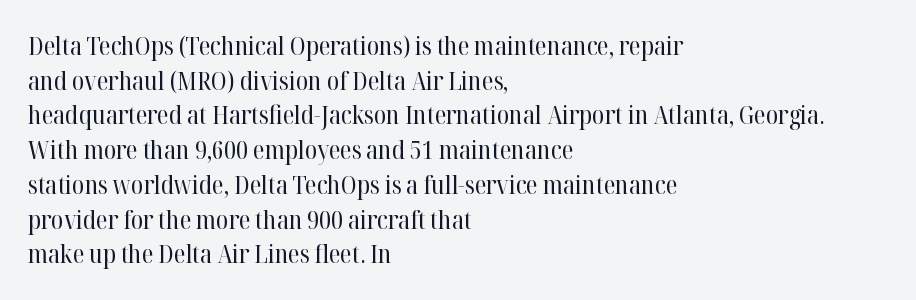
The letters stand straight up with perfectly vertical stems. The typesetter chose a ragged-right arrangement here. What's the leading like? Ordinary, nothing unusual. Nothing unusual about the tracking: characters are spaced as the font intends. Is the stroke heavy? The answer is a plain regular-or-lighter.
